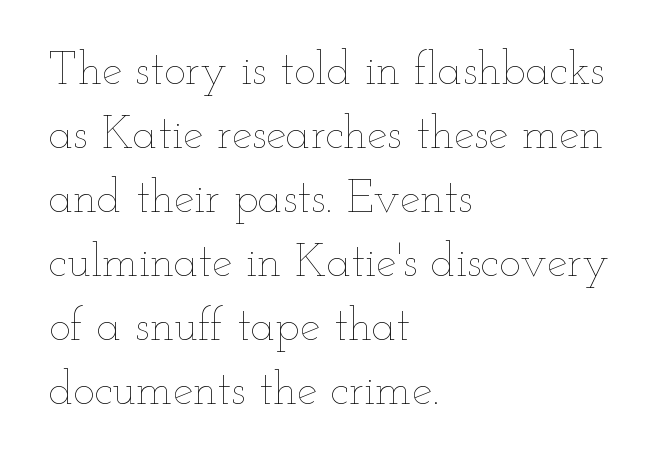
The image shows 46 px thin, wide type, upright; set left-aligned, normal line spacing (1.39x), normal letter spacing, not underlined; low stroke contrast and a small x-height.
